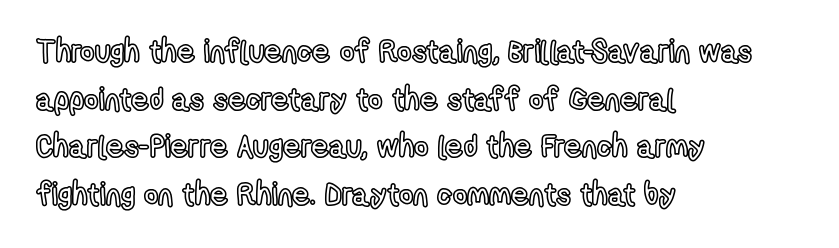
{"italic": "no", "width": "condensed", "x_height": "medium", "monospaced": "no", "underline": "no", "align": "left", "line_spacing": "normal", "line_spacing_ratio": 1.54, "letter_spacing": "normal", "letter_spacing_em": 0.0, "glyph_px": 31}
